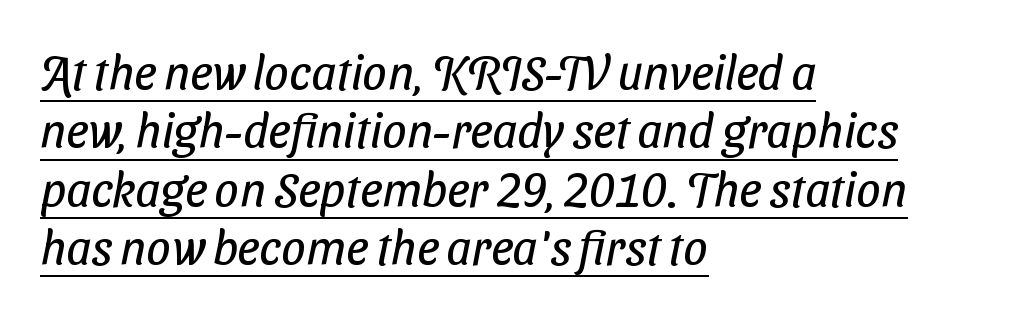
The image shows 49 px regular-weight, condensed sans-serif type; set left-aligned, line spacing 1.19x, normal letter spacing, underlined; low stroke contrast and a medium x-height.
